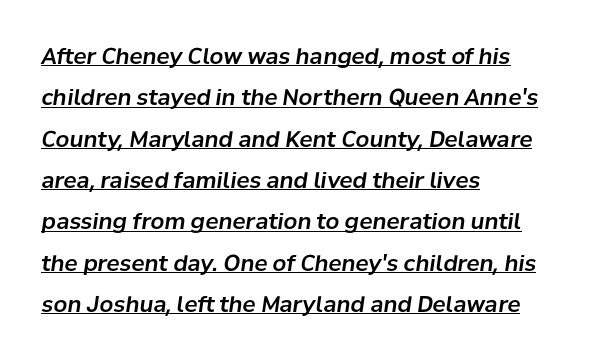
{"italic": "yes", "lean": "right", "slant_degrees": 8, "underline": "yes", "align": "left", "line_spacing_ratio": 1.88, "letter_spacing": "normal", "letter_spacing_em": 0.0, "glyph_px": 22}
